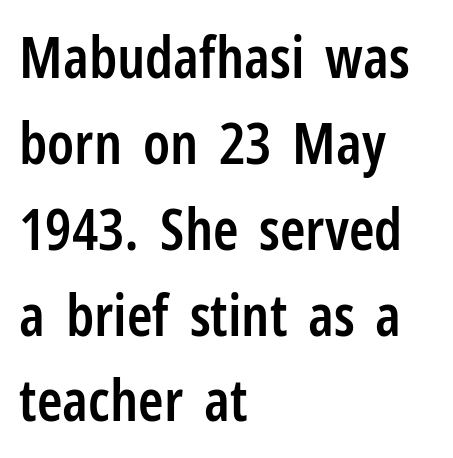
These lines sit exactly where default settings would place them. Looks like regular typesetting: each glyph gets only the width it needs. No feet cap the strokes, marking this as sans-serif type. This sample uses plain, unmodified letter spacing.
